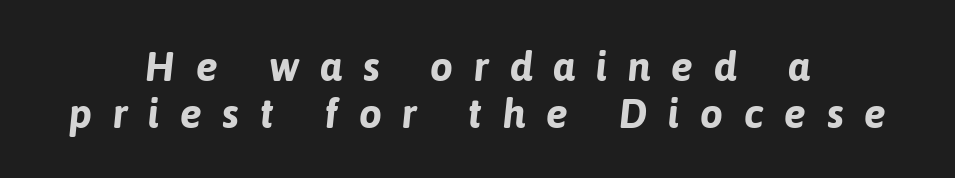
The leading is snug, giving the passage a crowded texture. The line texture is sparse and dotted thanks to wide tracking. Notice how the stems are inclined rather than vertical — that's the hallmark of italics. The rag falls on both sides of this text block equally.
